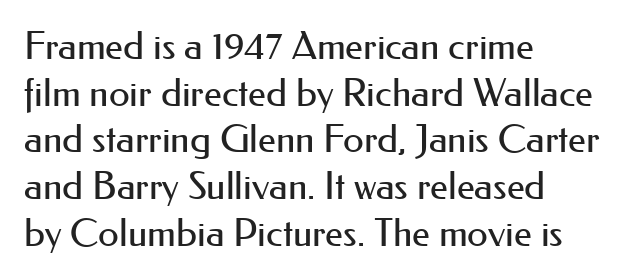
Q: Is the text bold? A: No.
Q: Is the text italic (slanted)? A: No, it is upright.
Q: Is the typeface a serif or a sans-serif typeface? A: Sans-serif.
Q: Is the text underlined? A: No.
Q: How is the paragraph aligned? A: Left-aligned.
Q: Is the spacing between letters normal or unusually wide? A: Normal.
Q: Width (condensed, normal, or wide)? A: Normal.
Q: Stroke contrast? A: Medium.
Q: x-height? A: Small.
Q: Monospaced? A: No.
